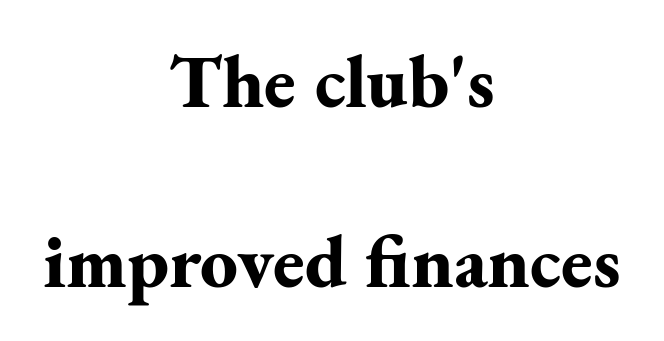
The letters advance in unequal steps, a hallmark of proportional type. The letterforms sit shoulder to shoulder at normal distance. If you folded the block vertically in half, each line would mirror itself in length. Clear beneath every line of the passage.
